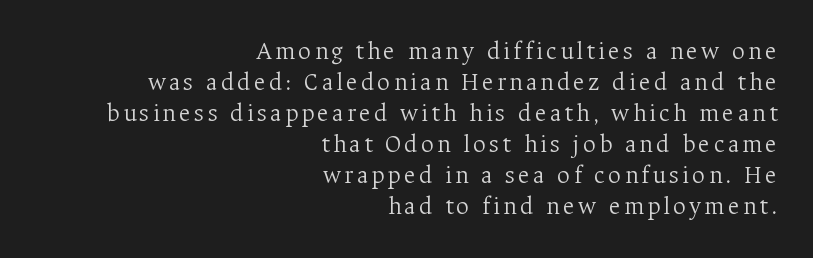
A quiet, ordinary-to-light weight characterises the typeface. You can tell it's not italic because the verticals are truly vertical. Line ends are locked; line starts wander. The strip under each line holds only bare page.
